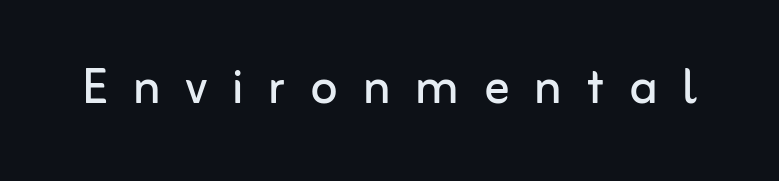
{"serif": "no", "italic": "no", "bold": "no", "weight": "regular", "width": "normal", "stroke_contrast": "low", "x_height": "medium", "monospaced": "no", "underline": "no", "letter_spacing": "wide", "letter_spacing_em": 0.39, "glyph_px": 63}
